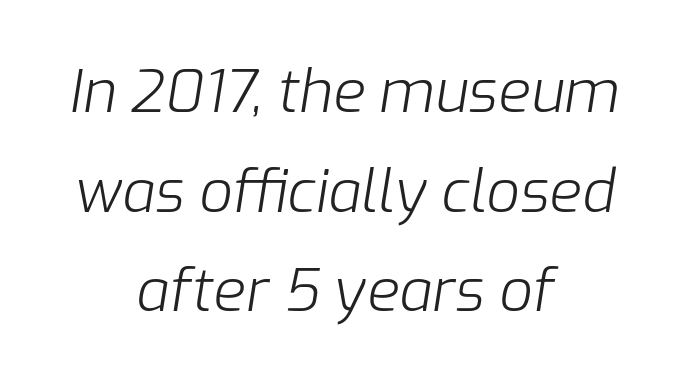
The image shows 59 px light type, italic (leaning right); set centered, normal line spacing (1.69x), normal letter spacing, not underlined; low stroke contrast and a medium x-height.
